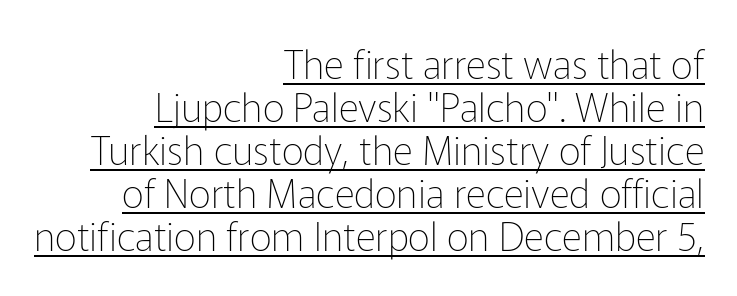
{"serif": "no", "italic": "no", "bold": "no", "weight": "thin", "width": "normal", "stroke_contrast": "low", "x_height": "medium", "monospaced": "no", "underline": "yes", "align": "right", "line_spacing": "tight", "line_spacing_ratio": 1.1, "letter_spacing": "normal", "letter_spacing_em": 0.0, "glyph_px": 39}
